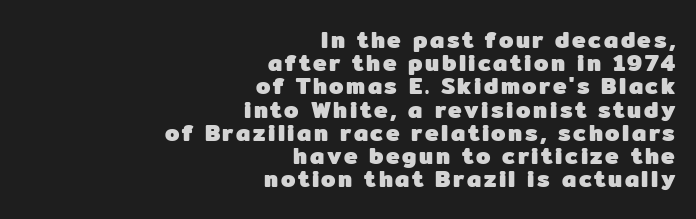
Q: Is the text bold? A: Yes.
Q: Is the text italic (slanted)? A: No, it is upright.
Q: Is the text underlined? A: No.
Q: How is the paragraph aligned? A: Right-aligned.
Q: Is the spacing between lines tight, normal or loose? A: Tight.
